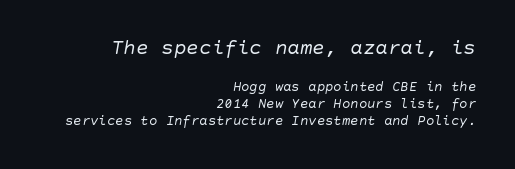
Q: Is the text bold? A: No.
Q: Is the text italic (slanted)? A: Yes, it leans right by about 10 degrees.
Q: Is the text underlined? A: No.
Q: How is the paragraph aligned? A: Right-aligned.
Q: Is the spacing between letters normal or unusually wide? A: Normal.
Q: Which block of text is set in a larger size, the first (top) or the second (bottom)? A: The first (top) one.
